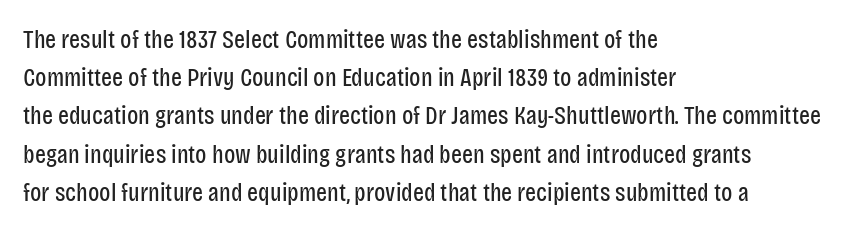
{"italic": "no", "bold": "no", "underline": "no", "align": "left", "line_spacing": "normal", "line_spacing_ratio": 1.47, "letter_spacing": "normal", "letter_spacing_em": 0.0, "glyph_px": 26}
